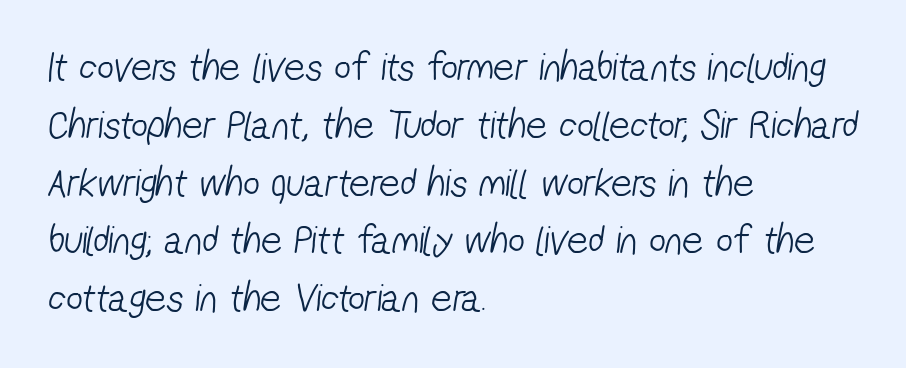
Q: Is the text bold? A: No.
Q: Is the typeface a serif or a sans-serif typeface? A: Sans-serif.
Q: Is the text underlined? A: No.
Q: How is the paragraph aligned? A: Left-aligned.
Q: Is the spacing between letters normal or unusually wide? A: Normal.
Q: Is the spacing between lines tight, normal or loose? A: Normal.
Q: Width (condensed, normal, or wide)? A: Condensed.
Q: Stroke contrast? A: Low.
Q: x-height? A: Medium.
Q: Monospaced? A: No.
